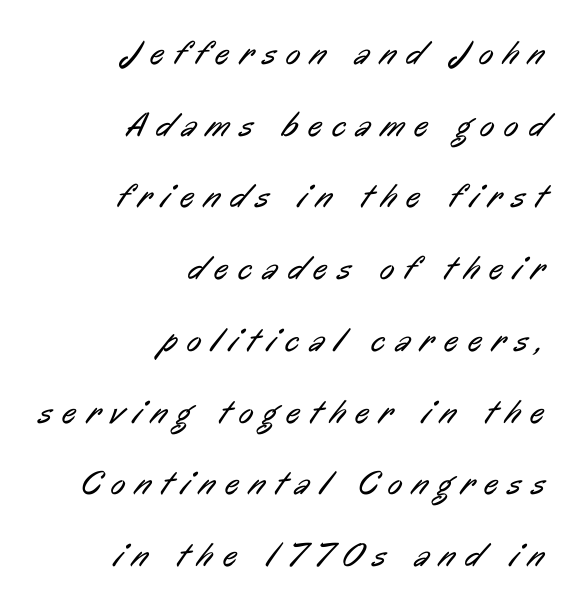
The gap between lines stays unmarked. The weight would be labelled regular, book, light, or lighter still. Line ends are locked; line starts wander. Think of a printed novel: that variable character pitch is what you see here. Tracking here is generous; glyphs stand well apart from one another. Grotesque or geometric, the face here clearly has no serifs.
